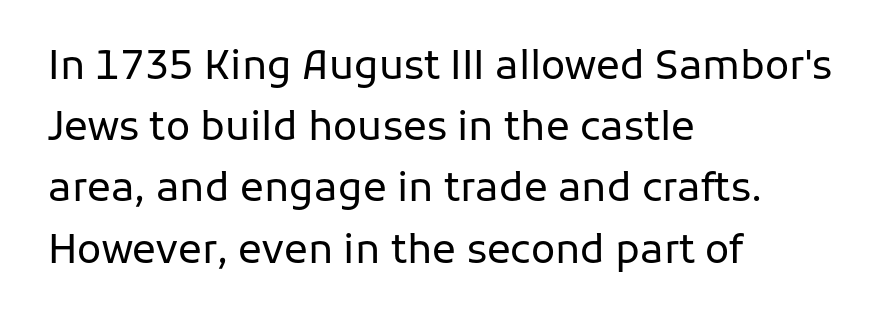
A quiet, ordinary-to-light weight characterises the typeface. Type style note: lacks serifs. Layout note: lines flush left. The glyphs are unaccompanied by any horizontal stroke below them. The leading is moderate, giving the passage an even texture. No extra tracking has been applied to these lines.
